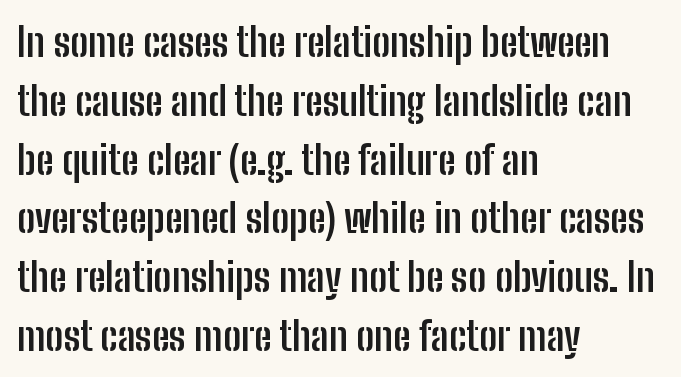
Q: Is the text bold? A: Yes.
Q: Is the text italic (slanted)? A: No, it is upright.
Q: Is the typeface a serif or a sans-serif typeface? A: Sans-serif.
Q: Is the text underlined? A: No.
Q: How is the paragraph aligned? A: Left-aligned.
Q: Is the spacing between letters normal or unusually wide? A: Normal.
Q: Is the spacing between lines tight, normal or loose? A: Normal.
Q: Width (condensed, normal, or wide)? A: Condensed.
Q: Stroke contrast? A: Low.
Q: x-height? A: Medium.
Q: Monospaced? A: No.
